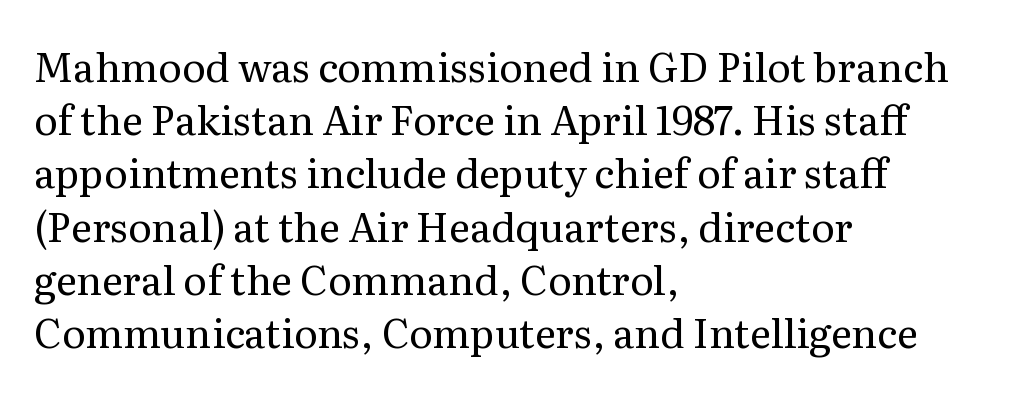
The image shows 40 px regular-weight serif type, upright; set left-aligned, normal line spacing (1.33x), normal letter spacing, not underlined; medium stroke contrast and a medium x-height.
